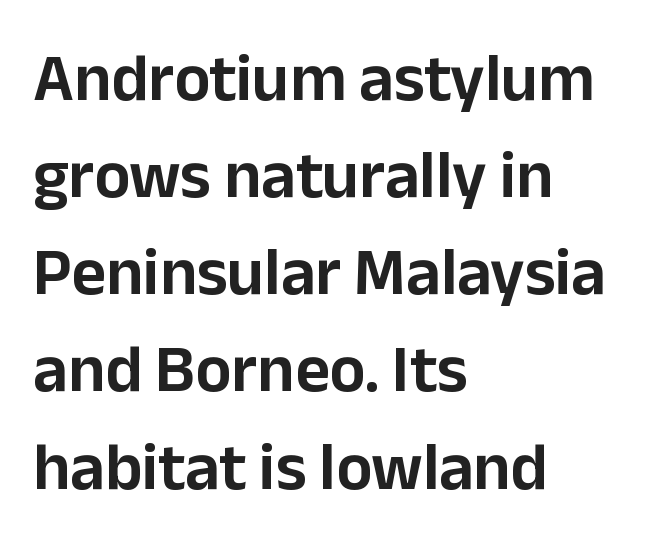
{"serif": "no", "italic": "no", "width": "normal", "stroke_contrast": "low", "x_height": "medium", "monospaced": "no", "underline": "no", "align": "left", "line_spacing": "normal", "line_spacing_ratio": 1.45, "letter_spacing": "normal", "letter_spacing_em": 0.0, "glyph_px": 67}
